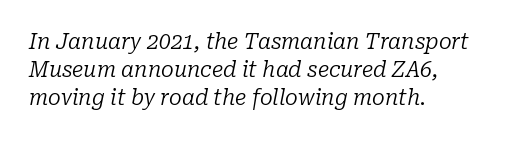
The image shows 21 px text type, italic (leaning right); set left-aligned, normal line spacing (1.34x), normal letter spacing, not underlined.
